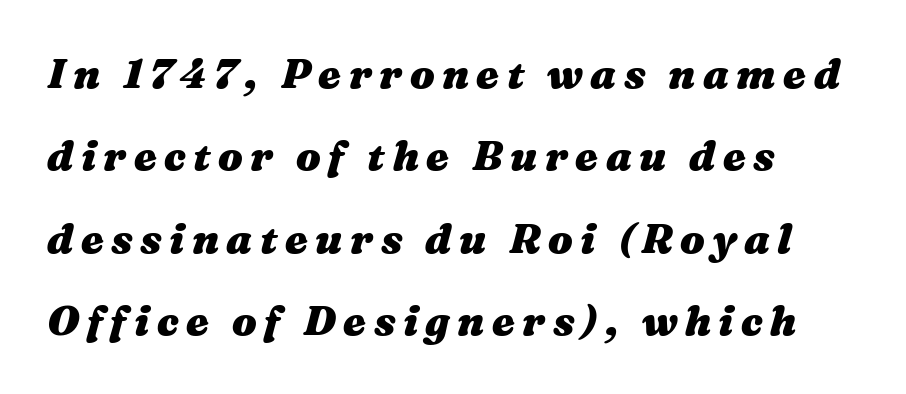
{"italic": "yes", "lean": "right", "slant_degrees": 16, "bold": "yes", "weight": "heavy", "width": "wide", "stroke_contrast": "medium", "x_height": "medium", "monospaced": "no", "underline": "no", "align": "left", "line_spacing": "loose", "line_spacing_ratio": 2.01, "glyph_px": 41}
